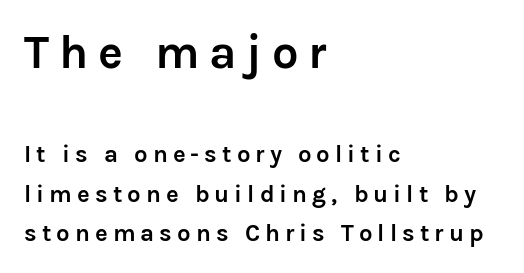
The more generous point size was reserved for the upper chunk. Designer's note — italics off, roman on. These words are printed bold, with thick strokes throughout. Look at the bottom of the vertical strokes: they stop flat, with no serifs. Evenly set lines give the paragraph a standard silhouette. Clear beneath every line of the passage.
